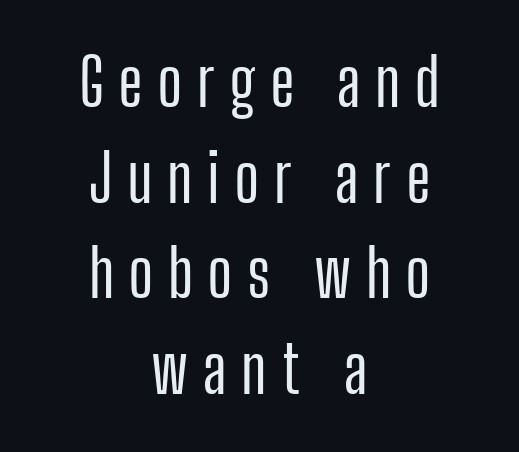
The image shows 66 px condensed sans-serif type, upright; set centered, normal line spacing (1.45x), unusually wide letter spacing (+0.22 em), not underlined; low stroke contrast and a medium x-height.
